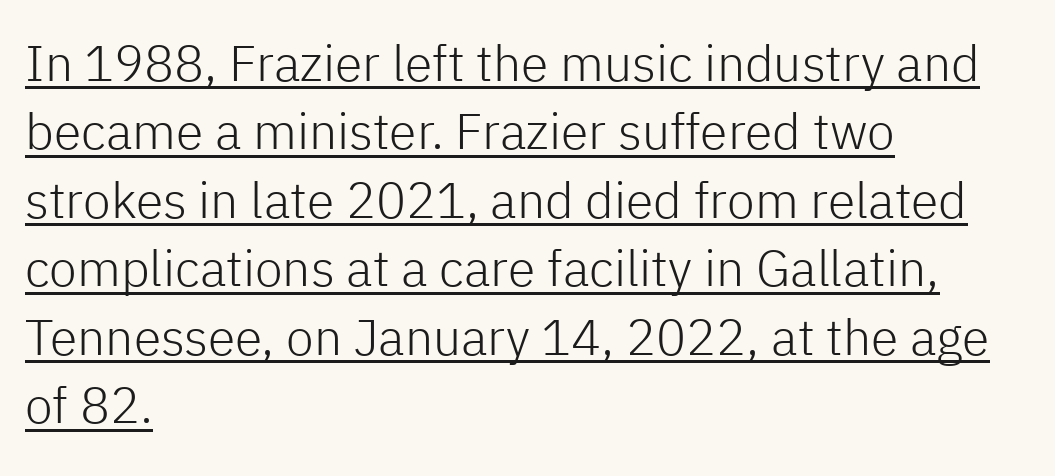
Q: Is the text bold? A: No.
Q: Is the text italic (slanted)? A: No, it is upright.
Q: Is the typeface a serif or a sans-serif typeface? A: Sans-serif.
Q: Is the text underlined? A: Yes.
Q: How is the paragraph aligned? A: Left-aligned.
Q: Is the spacing between letters normal or unusually wide? A: Normal.
Q: Is the spacing between lines tight, normal or loose? A: Normal.
Q: Width (condensed, normal, or wide)? A: Normal.
Q: Stroke contrast? A: Low.
Q: x-height? A: Medium.
Q: Monospaced? A: No.
